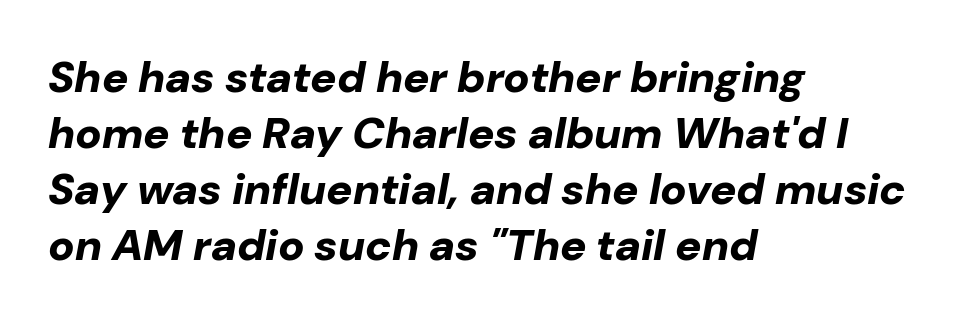
Q: Is the text bold? A: Yes.
Q: Is the text italic (slanted)? A: Yes, it leans right by about 10 degrees.
Q: Is the text underlined? A: No.
Q: How is the paragraph aligned? A: Left-aligned.
Q: Is the spacing between letters normal or unusually wide? A: Normal.
Q: Is the spacing between lines tight, normal or loose? A: Normal.
Q: Width (condensed, normal, or wide)? A: Normal.
Q: Stroke contrast? A: Low.
Q: x-height? A: Medium.
Q: Monospaced? A: No.
